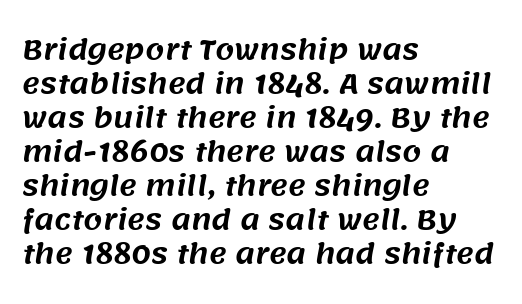
{"underline": "no", "align": "left", "line_spacing": "normal", "line_spacing_ratio": 1.26, "letter_spacing": "normal", "letter_spacing_em": 0.0, "glyph_px": 27}
